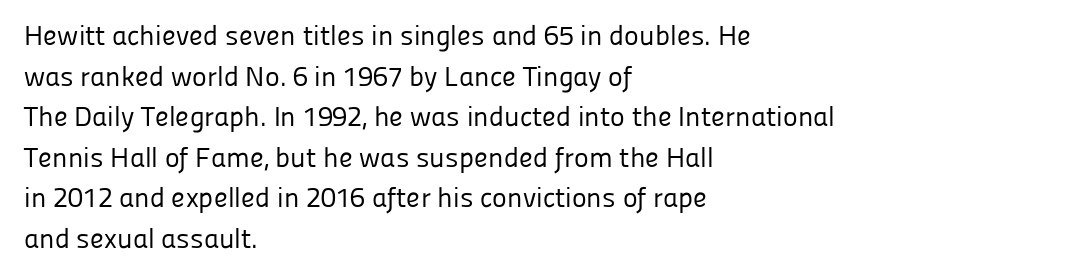
Think of a printed novel: that variable character pitch is what you see here. The strokes carry an ordinary text weight at most. Short and long lines alike share a common starting point at left. The designer went with a sans here, leaving each stem footless. The face used here is rendered with its standard letterfit. Any mark beneath the type? The region is blank.
